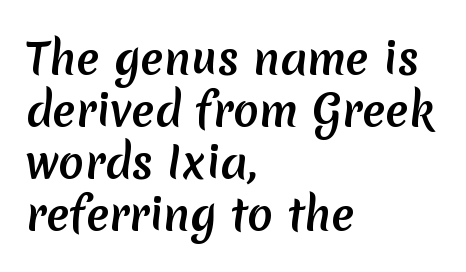
Is this a sans? Yes — the strokes have no serifs. Stroke thickness is high; the sample reads as a true bold. Glyph-to-glyph distance matches everyday printed text. The letters advance in unequal steps, a hallmark of proportional type. The paragraph has a hard left edge and a soft right edge.
